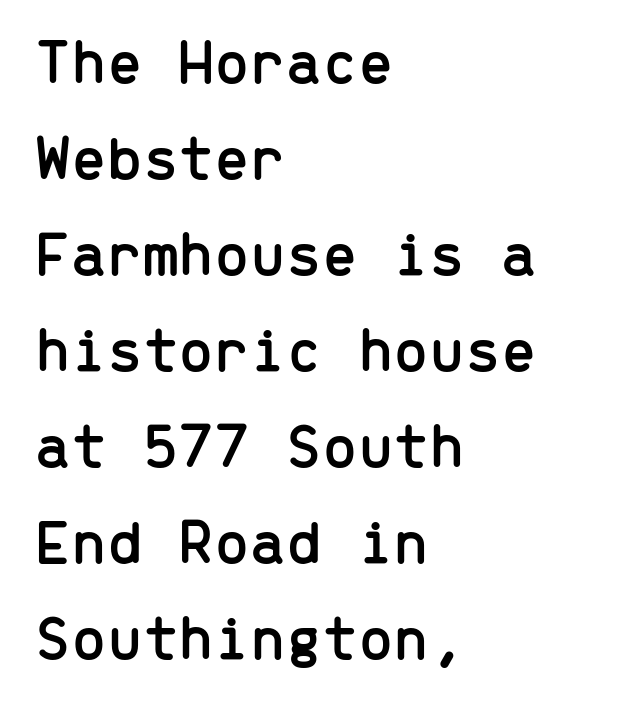
The image shows 64 px sans-serif type, upright, monospaced; set left-aligned, normal line spacing (1.5x), normal letter spacing, not underlined; low stroke contrast and a medium x-height.
